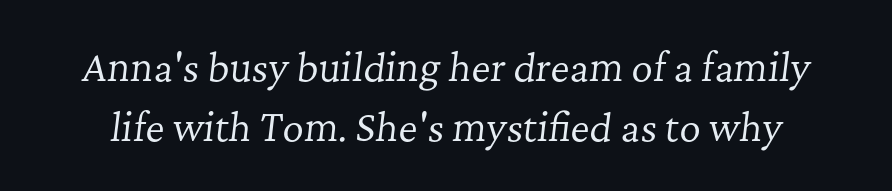
{"serif": "yes", "italic": "yes", "lean": "right", "slant_degrees": 7, "bold": "no", "weight": "regular", "width": "normal", "stroke_contrast": "low", "x_height": "medium", "monospaced": "no", "underline": "no", "line_spacing": "normal", "line_spacing_ratio": 1.62, "letter_spacing": "normal", "letter_spacing_em": 0.0, "glyph_px": 37}
